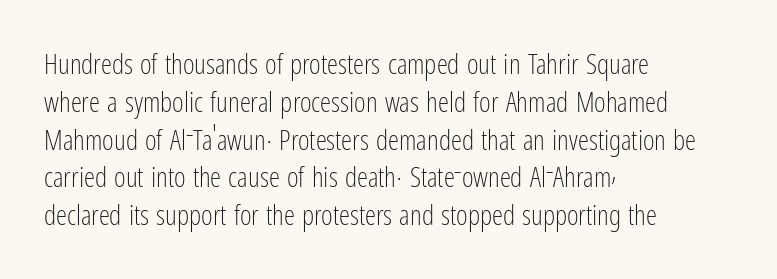
The image shows 28 px light, condensed sans-serif type, upright; set left-aligned, normal line spacing (1.35x), normal letter spacing, not underlined; low stroke contrast and a medium x-height.
